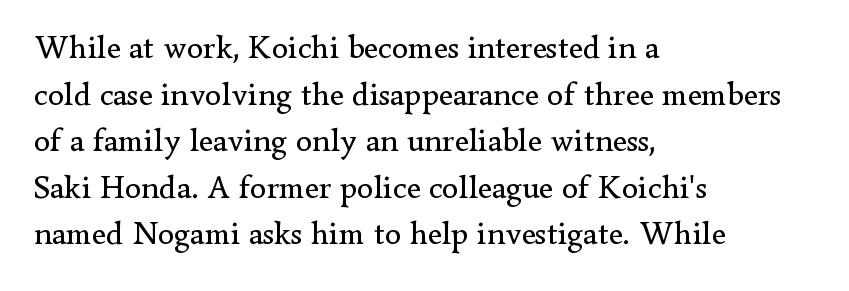
The image shows 33 px regular-weight serif type, upright; set left-aligned, normal line spacing (1.41x), normal letter spacing, not underlined; low stroke contrast and a small x-height.
